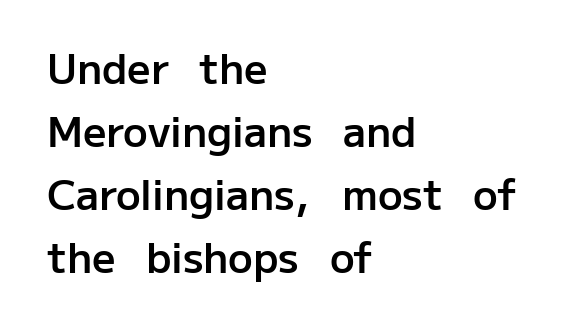
Q: Is the text bold? A: Semi-bold.
Q: Is the text italic (slanted)? A: No, it is upright.
Q: Is the typeface a serif or a sans-serif typeface? A: Sans-serif.
Q: Is the text underlined? A: No.
Q: How is the paragraph aligned? A: Left-aligned.
Q: Is the spacing between letters normal or unusually wide? A: Normal.
Q: Is the spacing between lines tight, normal or loose? A: Normal.
Q: Width (condensed, normal, or wide)? A: Normal.
Q: Stroke contrast? A: Low.
Q: x-height? A: Medium.
Q: Monospaced? A: No.
